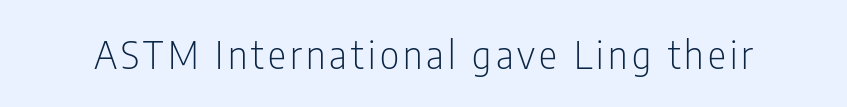
The lettering stays uniformly vertical, giving the passage a roman look. Looks like regular typesetting: each glyph gets only the width it needs. The strokes are not fattened; the text isn't bold. A typesetter would label this face a sans.
